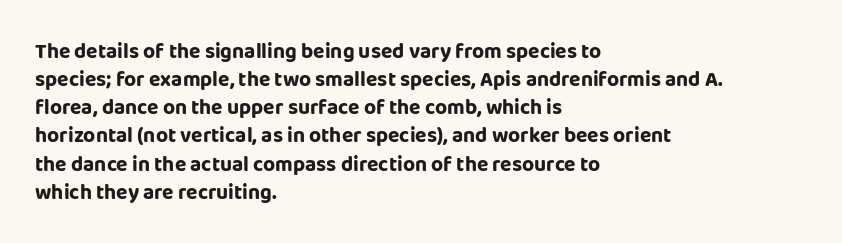
Anything drawn beneath the words? Only blank space. Evenly set lines give the paragraph a standard silhouette. In CSS terms this would be text-align: left. The font's upright variant was chosen for this text. Strokes here are thick enough to call this a true bold.
